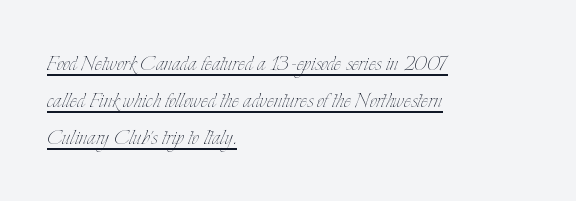
The image shows 27 px text type; set left-aligned, normal line spacing (1.37x), normal letter spacing, underlined.
